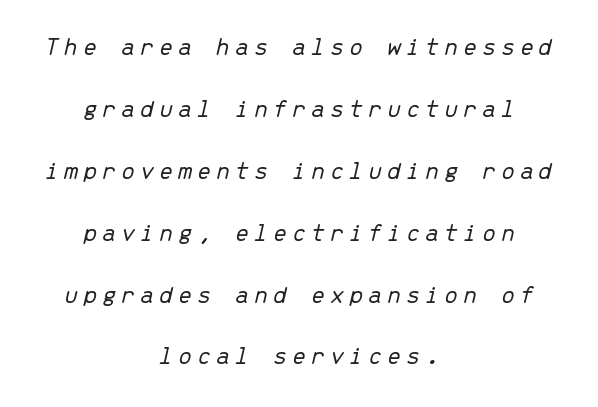
The image shows 26 px text type, italic (leaning right); set centered, loose line spacing (2.38x), not underlined.
